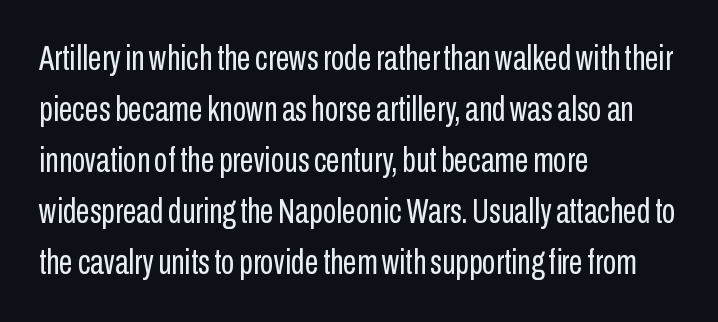
The rendering uses natural spacing where letterforms have individual widths. Glyph-to-glyph distance matches everyday printed text. The typeface has the unassuming heft of standard copy or less. No feet cap the strokes, marking this as sans-serif type.
